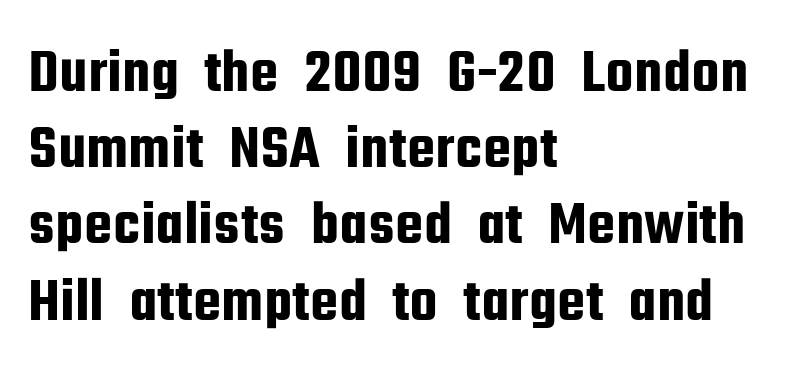
The image shows 63 px condensed sans-serif type, upright; set left-aligned, line spacing 1.21x, normal letter spacing, not underlined; low stroke contrast and a medium x-height.
